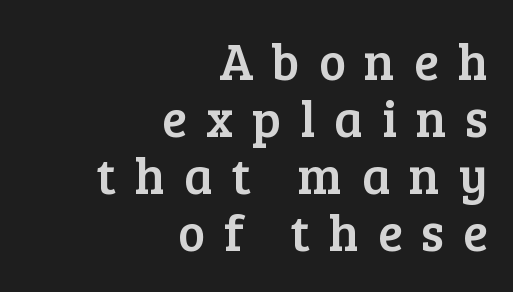
{"serif": "yes", "italic": "no", "width": "normal", "stroke_contrast": "low", "x_height": "medium", "monospaced": "no", "underline": "no", "align": "right", "line_spacing": "tight", "line_spacing_ratio": 1.12, "letter_spacing": "wide", "letter_spacing_em": 0.37, "glyph_px": 51}
